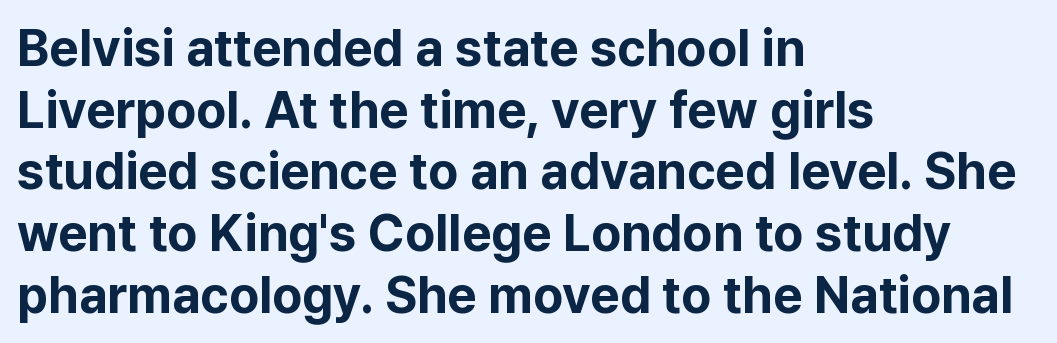
Q: Is the text bold? A: Yes.
Q: Is the text italic (slanted)? A: No, it is upright.
Q: Is the typeface a serif or a sans-serif typeface? A: Sans-serif.
Q: Is the text underlined? A: No.
Q: How is the paragraph aligned? A: Left-aligned.
Q: Is the spacing between letters normal or unusually wide? A: Normal.
Q: Width (condensed, normal, or wide)? A: Normal.
Q: Stroke contrast? A: Low.
Q: x-height? A: Medium.
Q: Monospaced? A: No.
